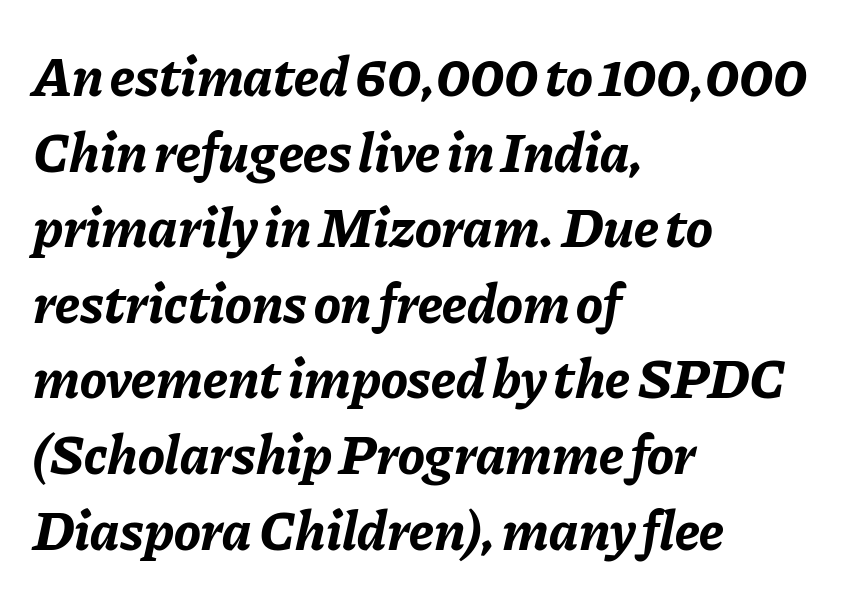
Spacing verdict: proportional, widths tailored to each character. Beneath every word, the page is bare. Caption: bold face, heavy strokes. The ragged edge is on the right, which tells us the setting is flush left. Interline gaps are of average width in this sample. Look at the tracking — it's just the regular setting, nothing added.
